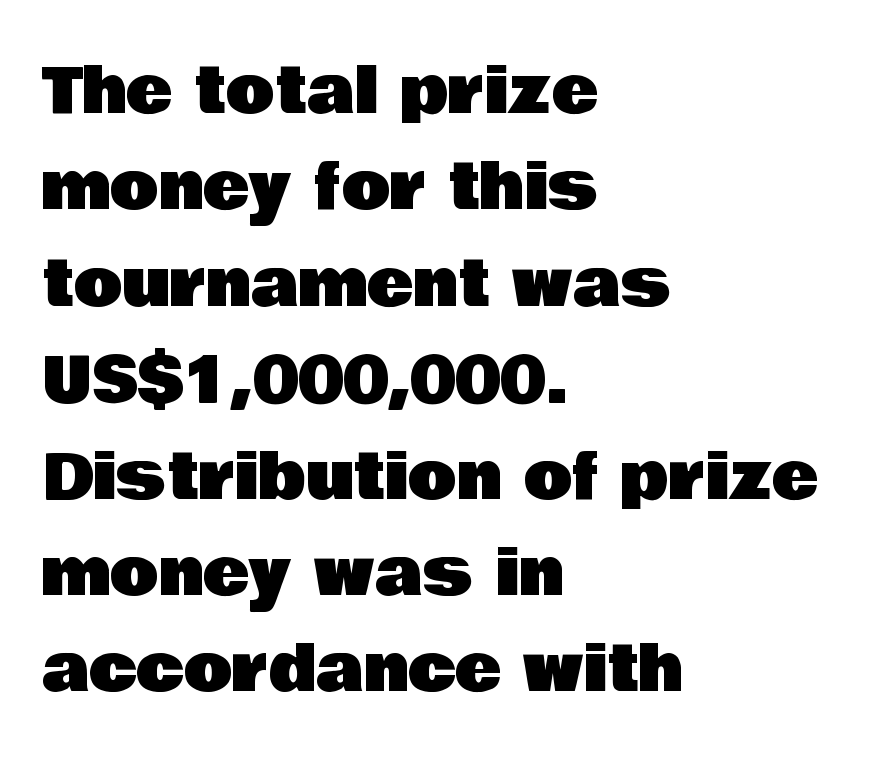
The line-height multiplier appears to be the usual default. Is the letter spacing exaggerated? No — it looks like the ordinary default. Spacing verdict: proportional, widths tailored to each character. Italic? Not at all — the glyphs are vertical. This sample is left-justified, so line endings fall wherever the words run out. This is sans-serif lettering, the kind often seen on screens and signage.
